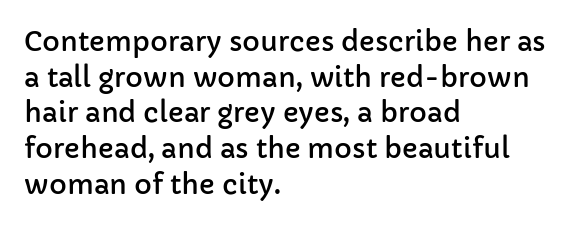
Line spacing here is normal. In terms of posture, this sample is upright. A bare baseline throughout the passage. Does the copy run flush right? No — it runs flush left. You could call the tracking neutral — neither tight nor loose.
